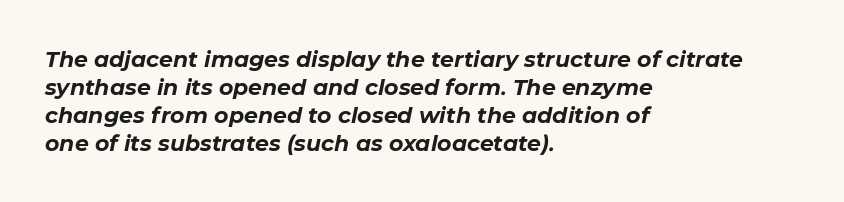
Posture: slanted. Tracking value appears to be zero — textbook default spacing. The passage is arranged the way most books set body copy — flush left. In terms of weight, the rendering is a true, heavy bold. The passage shown stacks its lines at a standard gap.
